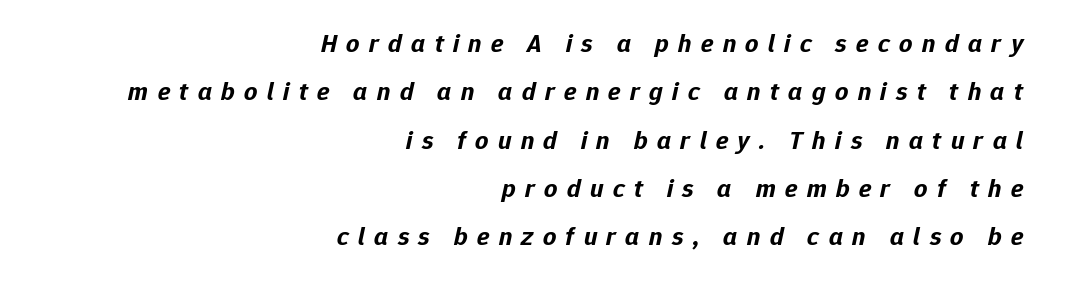
Reading down the block, your eye finds every line finishing at a fixed right position. Glyph-to-glyph distance is far greater than everyday printed text. Slanted lettering throughout. A clean baseline with only descenders dipping below it. Thick stems and heavy bowls — unmistakably bold.
